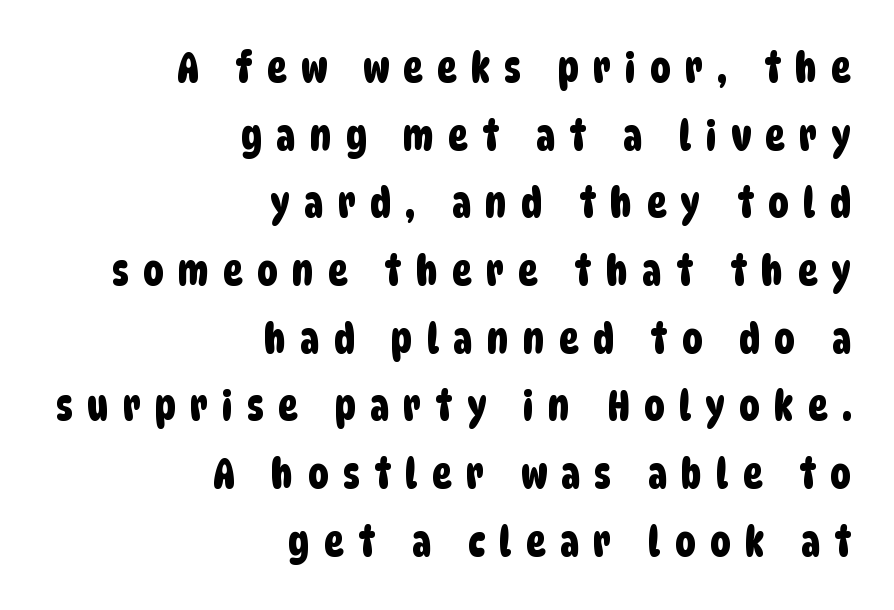
The image shows 41 px condensed sans-serif type; set right-aligned, normal line spacing (1.65x), unusually wide letter spacing (+0.35 em), not underlined; low stroke contrast and a large x-height.
